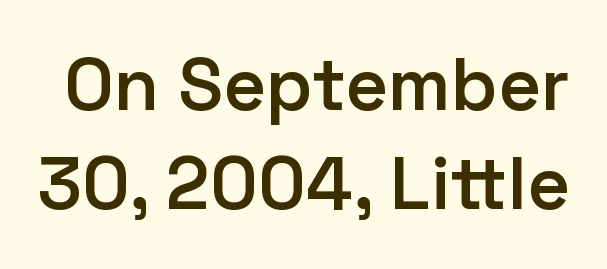
{"serif": "no", "italic": "no", "bold": "semi", "weight": "semibold", "width": "normal", "stroke_contrast": "low", "x_height": "medium", "monospaced": "no", "underline": "no", "line_spacing": "normal", "line_spacing_ratio": 1.34, "letter_spacing": "normal", "letter_spacing_em": 0.0, "glyph_px": 74}
